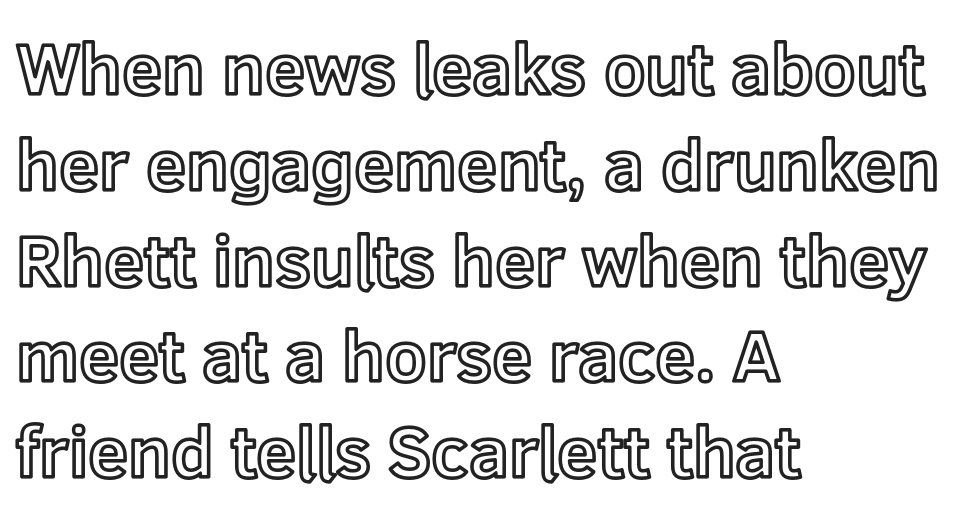
The image shows 72 px text type, upright; set left-aligned, normal line spacing (1.33x), normal letter spacing, not underlined; a medium x-height.
